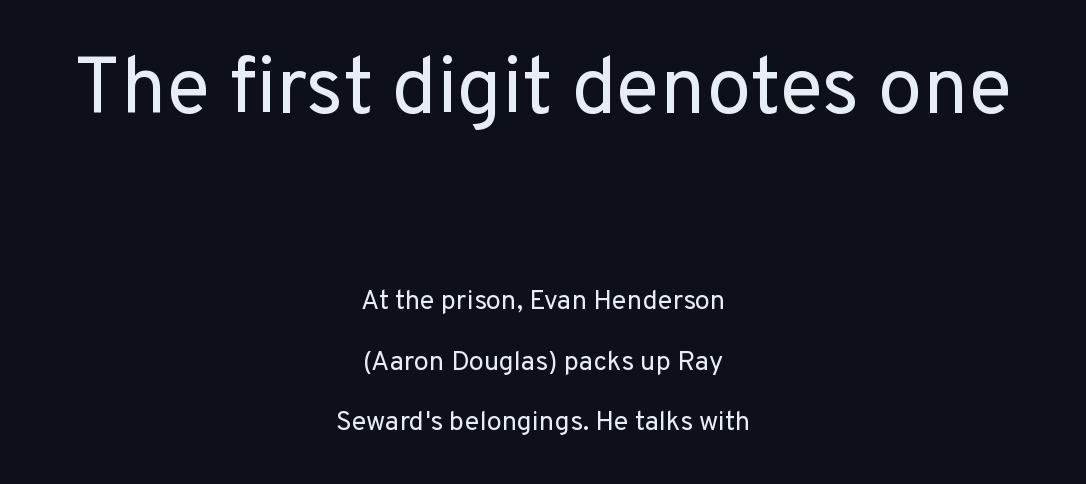
The image shows 80 px regular-weight sans-serif type, upright; set centered, loose line spacing (2.24x), normal letter spacing, not underlined; the first (top) block is 2.96x larger; low stroke contrast and a medium x-height.
